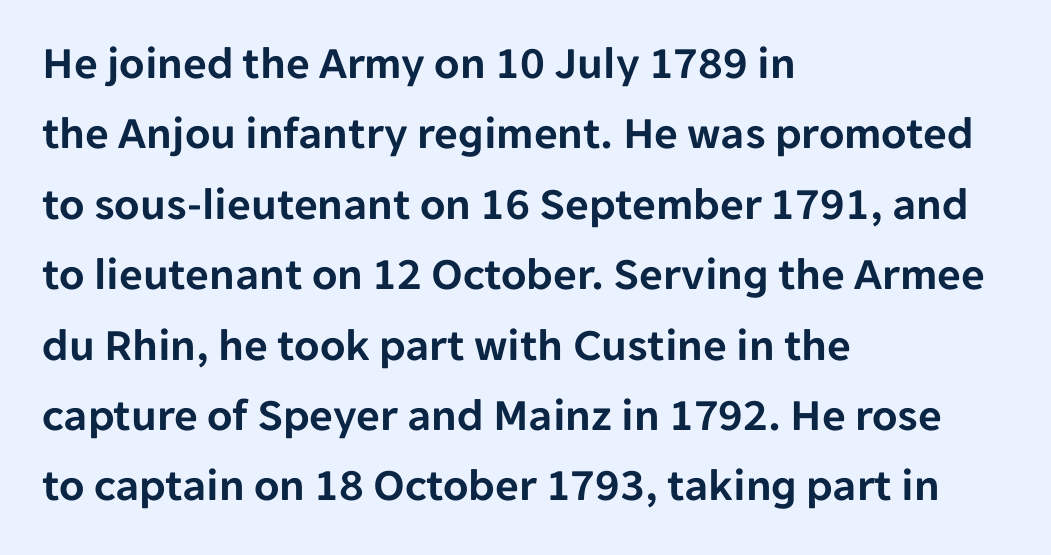
In terms of posture, this sample is upright. The passage shown stacks its lines at a standard gap. There is no visible air inserted between adjacent glyphs. Varying glyph widths throughout — classic text-font behaviour.
